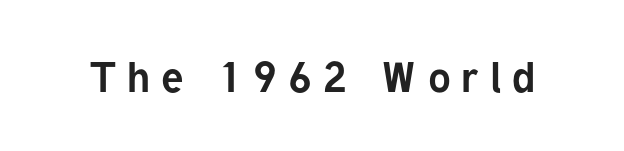
The image shows 42 px bold sans-serif type, upright; set unusually wide letter spacing (+0.26 em), not underlined; low stroke contrast and a medium x-height.
